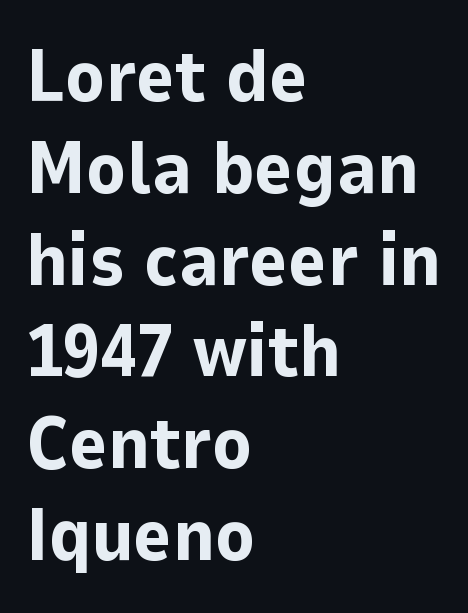
Q: Is the text bold? A: Yes.
Q: Is the text italic (slanted)? A: No, it is upright.
Q: Is the typeface a serif or a sans-serif typeface? A: Sans-serif.
Q: Is the text underlined? A: No.
Q: How is the paragraph aligned? A: Left-aligned.
Q: Is the spacing between letters normal or unusually wide? A: Normal.
Q: Width (condensed, normal, or wide)? A: Normal.
Q: Stroke contrast? A: Low.
Q: x-height? A: Medium.
Q: Monospaced? A: No.
